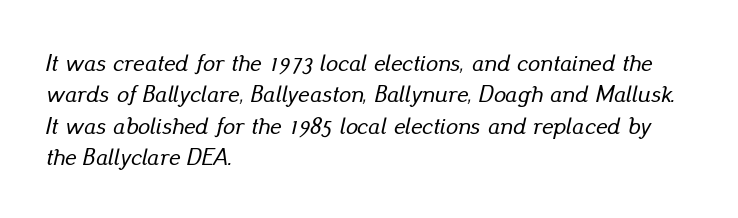
This sample uses an oblique cut, with every glyph tilted off the vertical. Plain, unruled lines of type. The compositor pushed each line to the left boundary. Words appear dense and cohesive because spacing is normal. This block has exactly the height ordinary leading produces.
